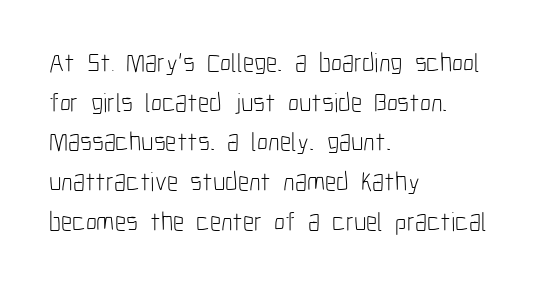
Notice how descenders clear the ascenders below comfortably — that's standard leading. Inter-character spacing is left at the font's built-in metrics. Bare-footed words on every line. The strokes are not fattened; the text isn't bold. A student would call this left alignment; a typographer would say flush left, rag right.
